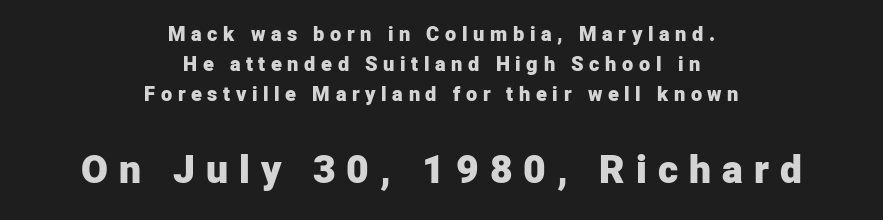
Q: Is the text bold? A: Yes.
Q: Is the text italic (slanted)? A: No, it is upright.
Q: Is the typeface a serif or a sans-serif typeface? A: Sans-serif.
Q: Is the text underlined? A: No.
Q: How is the paragraph aligned? A: Centered.
Q: Is the spacing between letters normal or unusually wide? A: Unusually wide.
Q: Is the spacing between lines tight, normal or loose? A: Normal.
Q: Which block of text is set in a larger size, the first (top) or the second (bottom)? A: The second (bottom) one.
Q: Width (condensed, normal, or wide)? A: Normal.
Q: Stroke contrast? A: Low.
Q: x-height? A: Medium.
Q: Monospaced? A: No.
